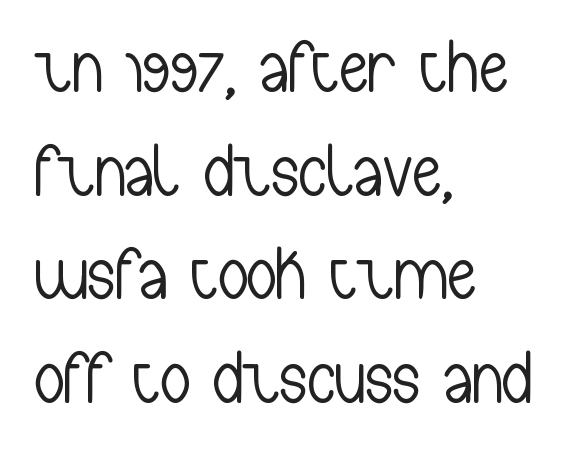
Letter spacing: default. To sum up the face: it is a sans, with no serifs. The passage shown stacks its lines at a standard gap. Underlining? Definitely not there. The typesetter chose a ragged-right arrangement here.
